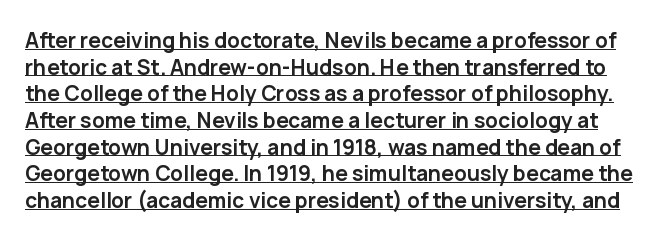
The passage shown stacks its lines at a standard gap. Look at the tracking — it's just the regular setting, nothing added. Pretty heavy lettering here — definitely bold. The lettering holds an erect, upright posture throughout. Underlining? Definitely there.
